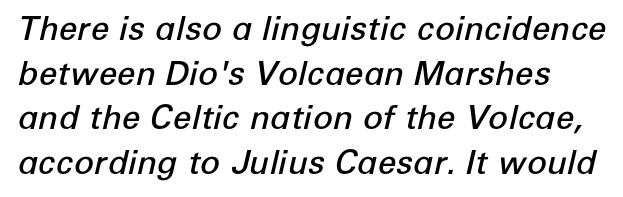
The image shows 33 px semibold type, italic (leaning right); set normal line spacing (1.35x), normal letter spacing, not underlined; low stroke contrast and a medium x-height.
